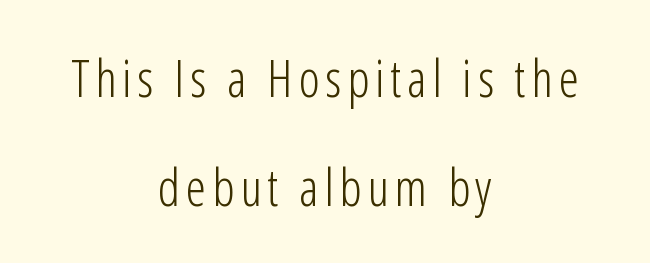
The letters carry no serifs — their stems end cleanly without finishing strokes. Italic: no, the glyphs are upright roman. Rows of type keep a wide berth in the vertical direction. Typeset on center — no edge is straight. Is this a fixed-width face? No — the glyphs have proportional, varying widths.
